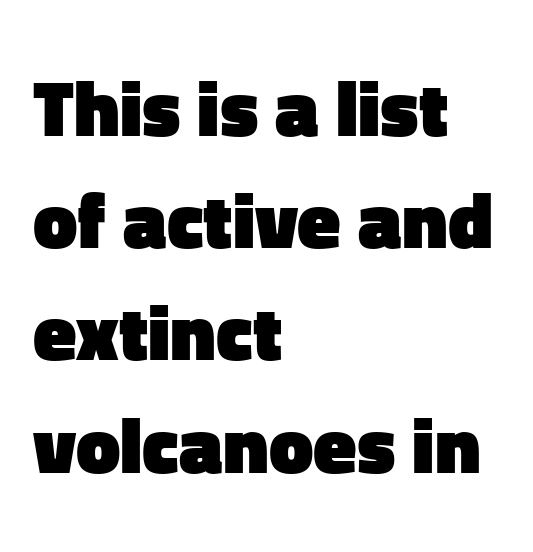
The image shows 79 px heavy sans-serif type, upright; set left-aligned, normal line spacing (1.42x), normal letter spacing, not underlined; low stroke contrast and a medium x-height.
